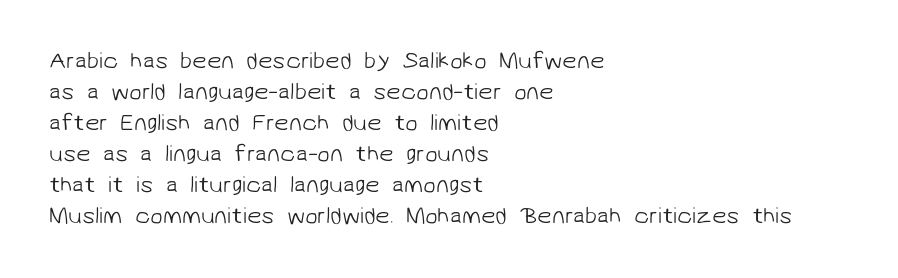
{"bold": "no", "underline": "no", "align": "left", "line_spacing": "normal", "line_spacing_ratio": 1.35, "letter_spacing": "normal", "letter_spacing_em": 0.0, "glyph_px": 23}
